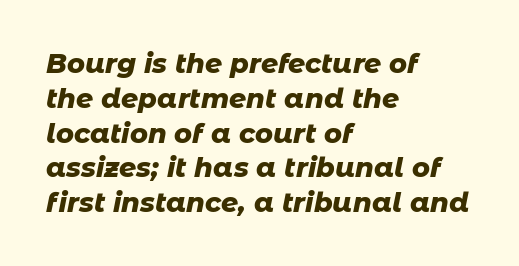
The image shows 27 px bold type, italic (leaning right); set left-aligned, normal line spacing (1.29x), normal letter spacing, not underlined.
